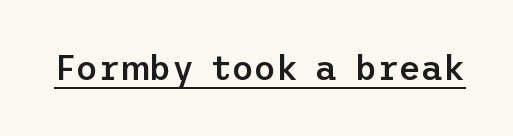
Q: Is the text bold? A: Semi-bold.
Q: Is the text italic (slanted)? A: No, it is upright.
Q: Is the typeface a serif or a sans-serif typeface? A: Sans-serif.
Q: Is the text underlined? A: Yes.
Q: Is the spacing between letters normal or unusually wide? A: Normal.
Q: Width (condensed, normal, or wide)? A: Normal.
Q: Stroke contrast? A: Low.
Q: x-height? A: Medium.
